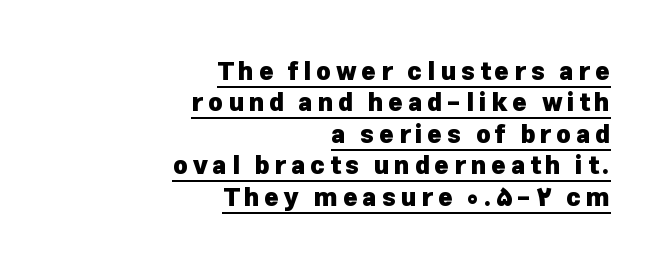
{"italic": "no", "bold": "yes", "underline": "yes", "align": "right", "line_spacing": "normal", "line_spacing_ratio": 1.26, "glyph_px": 25}
